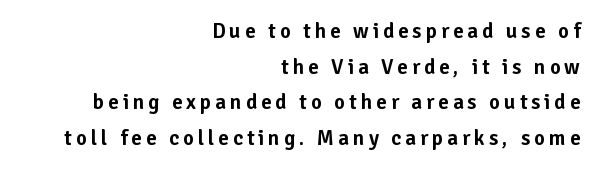
Q: Is the text italic (slanted)? A: No, it is upright.
Q: Is the text underlined? A: No.
Q: How is the paragraph aligned? A: Right-aligned.
Q: Is the spacing between lines tight, normal or loose? A: Normal.
